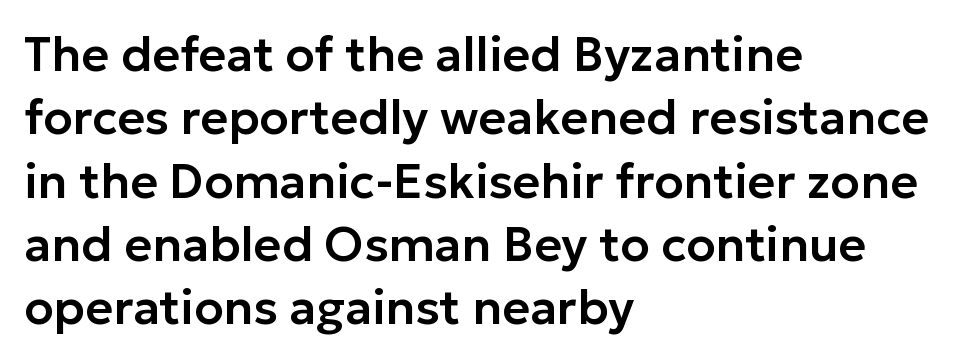
Q: Is the text italic (slanted)? A: No, it is upright.
Q: Is the typeface a serif or a sans-serif typeface? A: Sans-serif.
Q: Is the text underlined? A: No.
Q: How is the paragraph aligned? A: Left-aligned.
Q: Is the spacing between letters normal or unusually wide? A: Normal.
Q: Is the spacing between lines tight, normal or loose? A: Normal.
Q: Width (condensed, normal, or wide)? A: Normal.
Q: Stroke contrast? A: Low.
Q: x-height? A: Medium.
Q: Monospaced? A: No.
